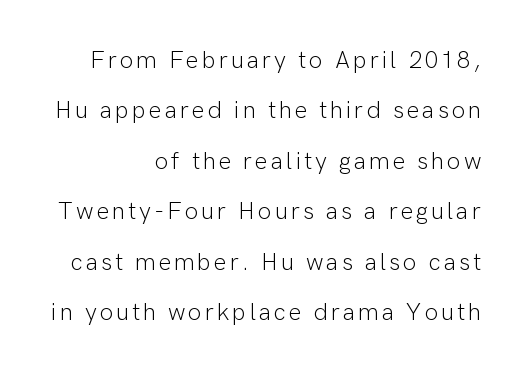
Q: Is the text bold? A: No.
Q: Is the text italic (slanted)? A: No, it is upright.
Q: Is the text underlined? A: No.
Q: How is the paragraph aligned? A: Right-aligned.
Q: Is the spacing between lines tight, normal or loose? A: Loose.
